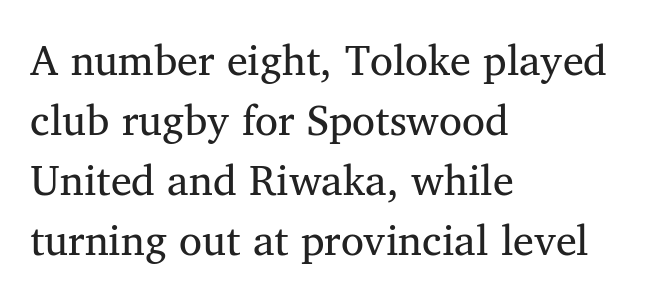
The image shows 42 px regular-weight serif type, upright; set left-aligned, normal line spacing (1.43x), normal letter spacing, not underlined; medium stroke contrast and a medium x-height.
